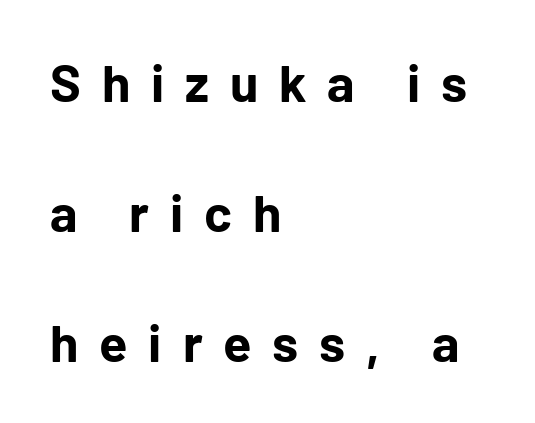
{"serif": "no", "italic": "no", "bold": "yes", "weight": "bold", "width": "normal", "stroke_contrast": "low", "x_height": "medium", "monospaced": "no", "underline": "no", "align": "left", "line_spacing": "loose", "line_spacing_ratio": 2.5, "letter_spacing": "wide", "letter_spacing_em": 0.4, "glyph_px": 52}
